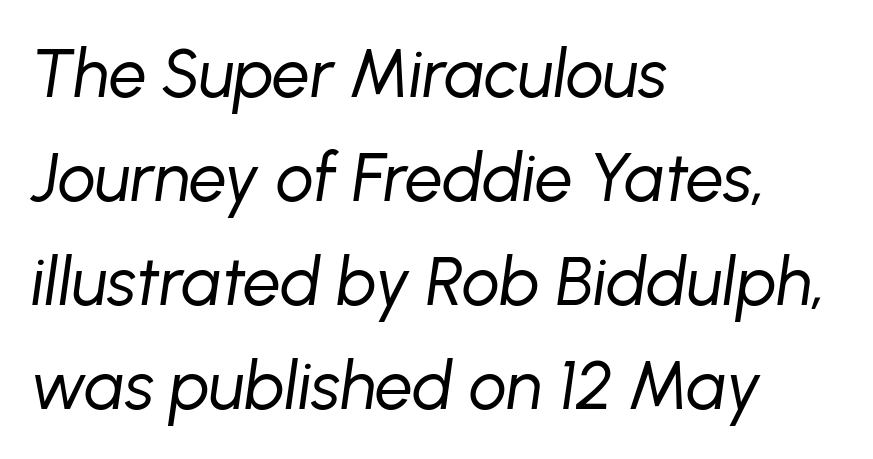
{"italic": "yes", "lean": "right", "slant_degrees": 8, "bold": "no", "weight": "regular", "width": "normal", "stroke_contrast": "low", "x_height": "medium", "monospaced": "no", "underline": "no", "align": "left", "line_spacing": "normal", "line_spacing_ratio": 1.55, "letter_spacing": "normal", "letter_spacing_em": 0.0, "glyph_px": 67}
